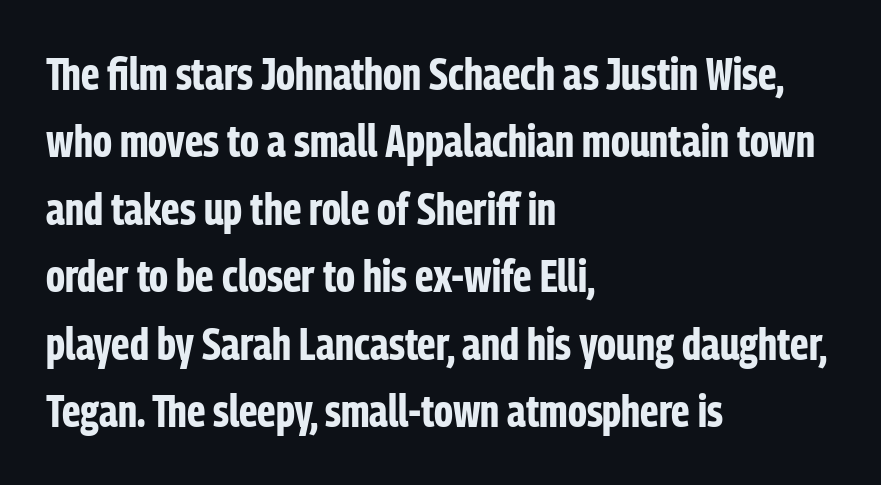
Q: Is the text bold? A: Yes.
Q: Is the text italic (slanted)? A: No, it is upright.
Q: Is the typeface a serif or a sans-serif typeface? A: Sans-serif.
Q: Is the text underlined? A: No.
Q: How is the paragraph aligned? A: Left-aligned.
Q: Is the spacing between letters normal or unusually wide? A: Normal.
Q: Is the spacing between lines tight, normal or loose? A: Normal.
Q: Width (condensed, normal, or wide)? A: Condensed.
Q: Stroke contrast? A: Low.
Q: x-height? A: Medium.
Q: Monospaced? A: No.
